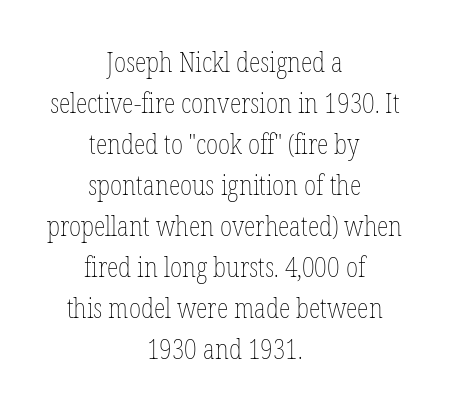
Q: Is the text bold? A: No.
Q: Is the text italic (slanted)? A: No, it is upright.
Q: Is the text underlined? A: No.
Q: How is the paragraph aligned? A: Centered.
Q: Is the spacing between letters normal or unusually wide? A: Normal.
Q: Is the spacing between lines tight, normal or loose? A: Normal.
